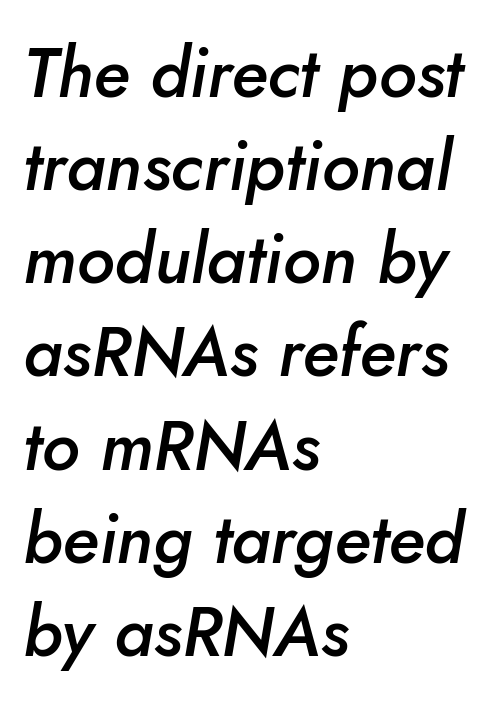
Q: Is the text bold? A: Semi-bold.
Q: Is the text italic (slanted)? A: Yes, it leans right by about 5 degrees.
Q: Is the text underlined? A: No.
Q: How is the paragraph aligned? A: Left-aligned.
Q: Is the spacing between letters normal or unusually wide? A: Normal.
Q: Is the spacing between lines tight, normal or loose? A: Normal.
Q: Width (condensed, normal, or wide)? A: Normal.
Q: Stroke contrast? A: Low.
Q: x-height? A: Small.
Q: Monospaced? A: No.
